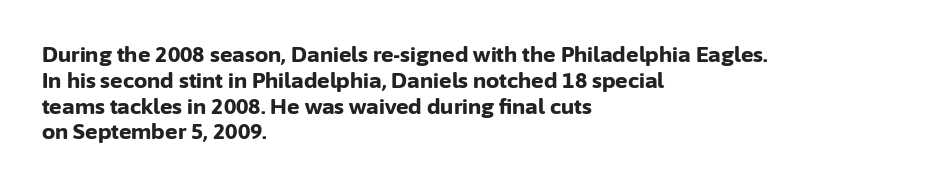
The image shows 21 px bold type, upright; set left-aligned, line spacing 1.23x, normal letter spacing, not underlined.
